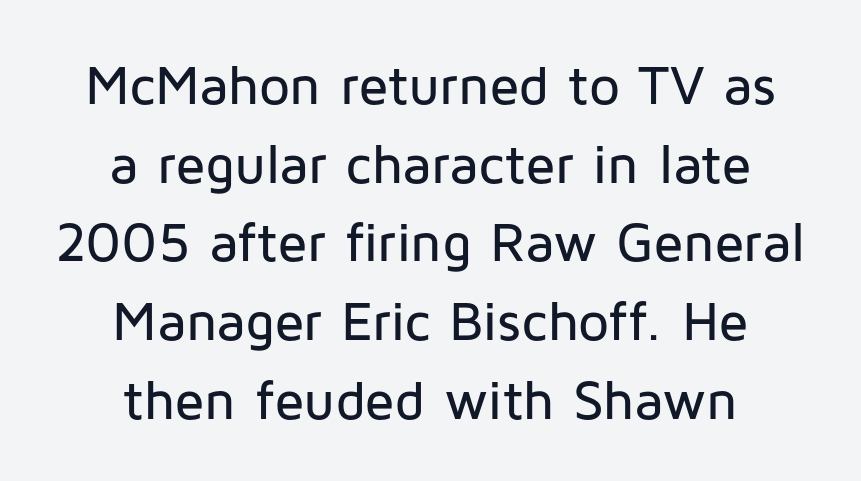
{"serif": "no", "italic": "no", "width": "normal", "stroke_contrast": "low", "x_height": "medium", "monospaced": "no", "underline": "no", "align": "center", "line_spacing": "normal", "line_spacing_ratio": 1.43, "letter_spacing": "normal", "letter_spacing_em": 0.0, "glyph_px": 55}
